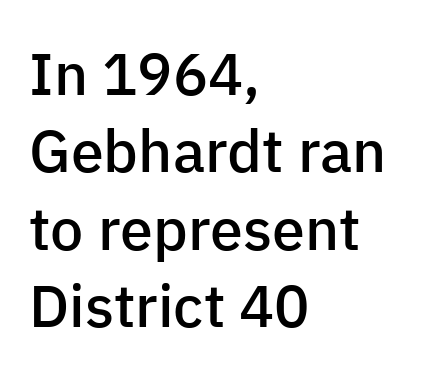
Do the characters align in a grid? No, the font is proportional. Is there much room between lines? A standard amount, neither cramped nor airy. There is no visible air inserted between adjacent glyphs. Firm but not heavy-handed strokes: this text is semibold.
